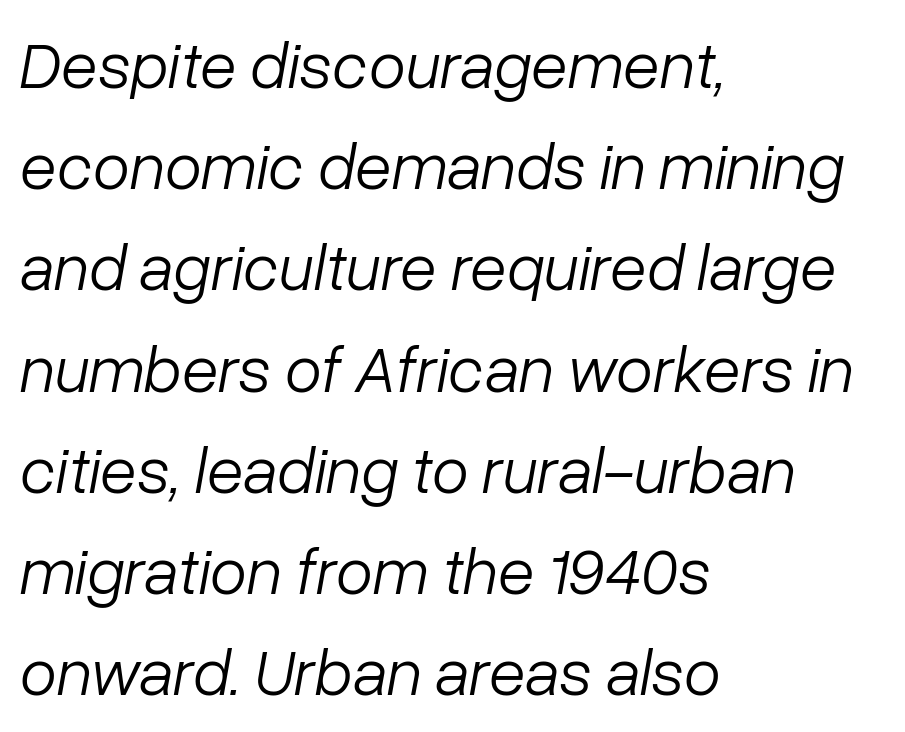
{"italic": "yes", "lean": "right", "slant_degrees": 10, "bold": "no", "weight": "light", "width": "normal", "stroke_contrast": "low", "x_height": "medium", "monospaced": "no", "underline": "no", "align": "left", "line_spacing": "normal", "line_spacing_ratio": 1.51, "letter_spacing": "normal", "letter_spacing_em": 0.0, "glyph_px": 67}
